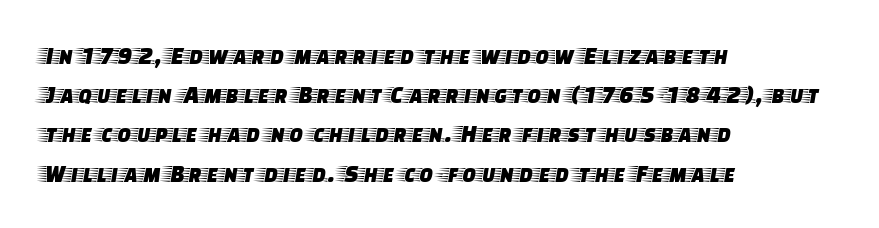
The foot of each line stays bare and open. Characters follow at the spacing the type designer built in. Line spacing here is normal.
